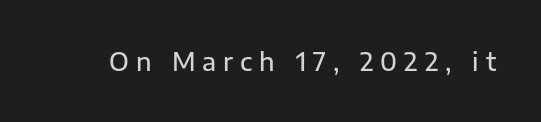
{"italic": "no", "underline": "no", "letter_spacing": "wide", "letter_spacing_em": 0.28, "glyph_px": 25}
